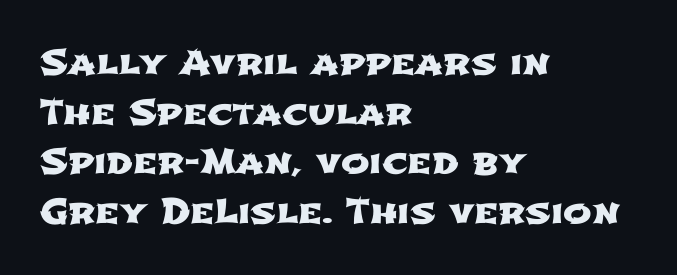
{"serif": "no", "width": "wide", "stroke_contrast": "low", "x_height": "medium", "monospaced": "no", "underline": "no", "align": "left", "line_spacing": "normal", "line_spacing_ratio": 1.46, "letter_spacing": "normal", "letter_spacing_em": 0.0, "glyph_px": 34}
